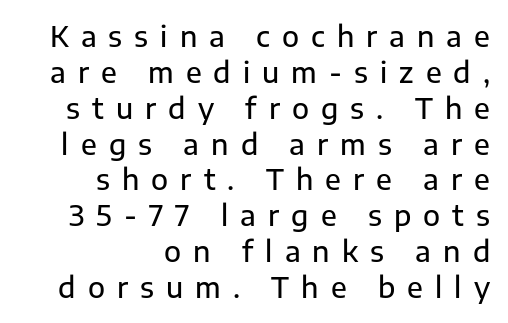
The image shows 28 px sans-serif type, upright; set right-aligned, normal line spacing (1.28x), unusually wide letter spacing (+0.43 em), not underlined; low stroke contrast and a medium x-height.
